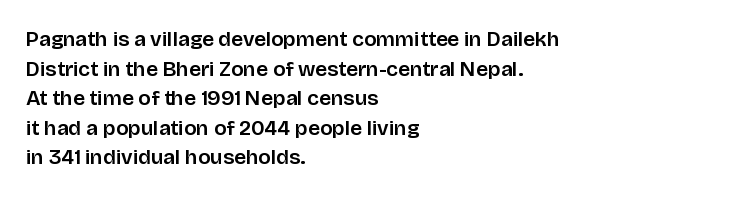
{"italic": "no", "underline": "no", "align": "left", "line_spacing": "normal", "line_spacing_ratio": 1.41, "letter_spacing": "normal", "letter_spacing_em": 0.0, "glyph_px": 21}
